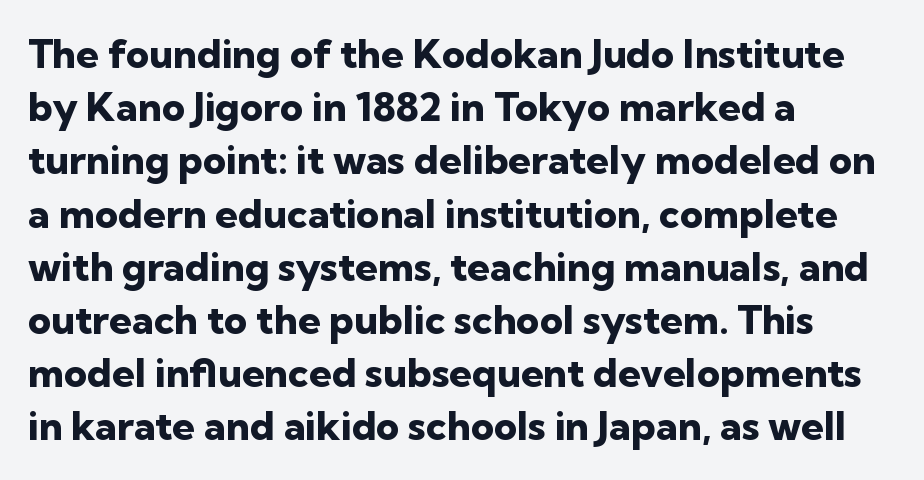
{"serif": "no", "italic": "no", "bold": "yes", "weight": "heavy", "width": "normal", "stroke_contrast": "low", "x_height": "medium", "monospaced": "no", "underline": "no", "align": "left", "line_spacing": "normal", "line_spacing_ratio": 1.33, "letter_spacing": "normal", "letter_spacing_em": 0.0, "glyph_px": 40}
